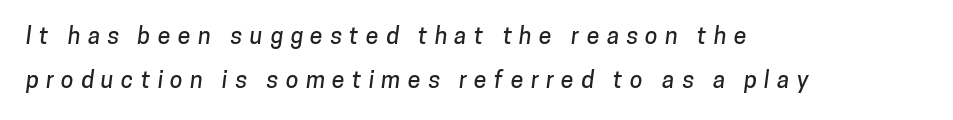
Q: Is the text underlined? A: No.
Q: How is the paragraph aligned? A: Left-aligned.
Q: Is the spacing between letters normal or unusually wide? A: Unusually wide.
Q: Is the spacing between lines tight, normal or loose? A: Loose.
